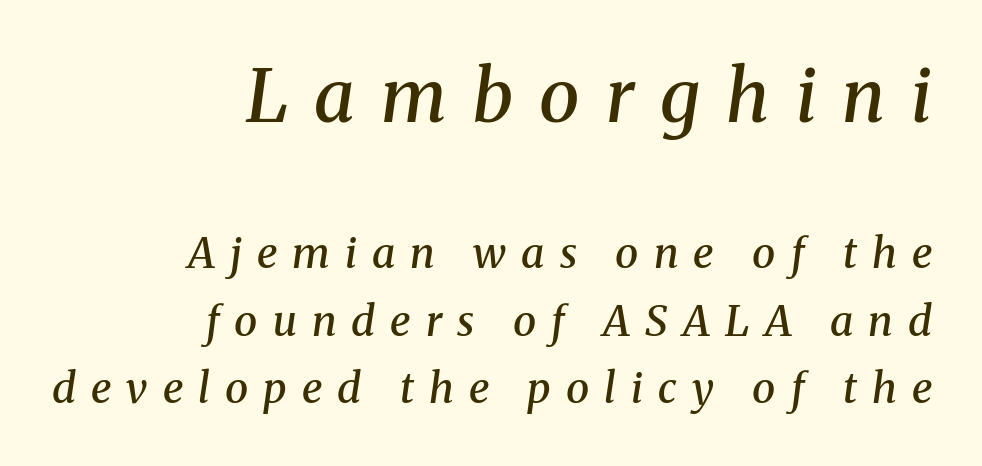
Students, note that the glyphs here are deliberately spaced far apart. Are there feet on the stems? There are — it's a serif. Type without underlining. The emphasis by scale lands on block number one, above. These lines were composed using italics.
